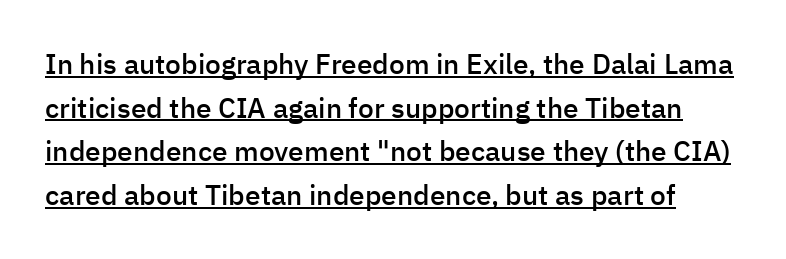
The image shows 28 px semibold sans-serif type, upright; set normal line spacing (1.56x), normal letter spacing, underlined; low stroke contrast and a medium x-height.
